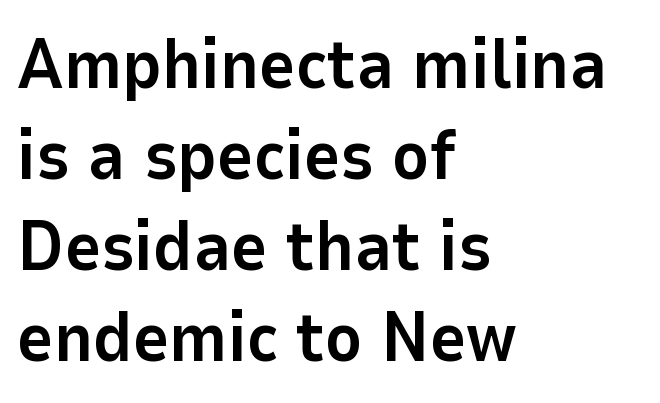
Q: Is the text bold? A: Yes.
Q: Is the text italic (slanted)? A: No, it is upright.
Q: Is the typeface a serif or a sans-serif typeface? A: Sans-serif.
Q: Is the text underlined? A: No.
Q: How is the paragraph aligned? A: Left-aligned.
Q: Is the spacing between letters normal or unusually wide? A: Normal.
Q: Is the spacing between lines tight, normal or loose? A: Normal.
Q: Width (condensed, normal, or wide)? A: Normal.
Q: Stroke contrast? A: Low.
Q: x-height? A: Medium.
Q: Monospaced? A: No.
